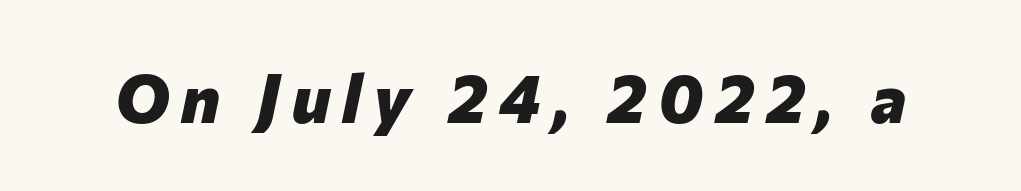
{"italic": "yes", "lean": "right", "slant_degrees": 12, "bold": "yes", "weight": "heavy", "width": "normal", "stroke_contrast": "low", "x_height": "medium", "monospaced": "no", "underline": "no", "glyph_px": 67}
